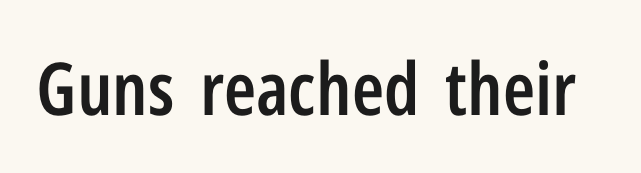
The image shows 73 px semibold, condensed sans-serif type, upright; set normal letter spacing, not underlined; low stroke contrast and a medium x-height.
